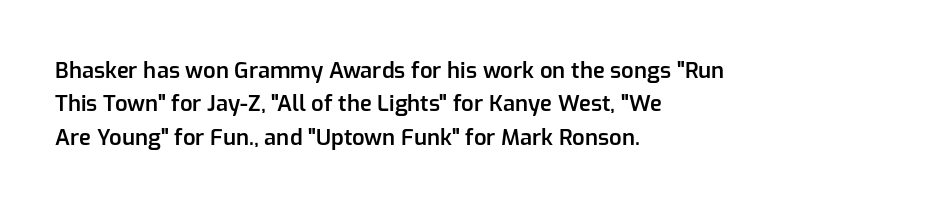
Q: Is the text bold? A: Semi-bold.
Q: Is the text italic (slanted)? A: No, it is upright.
Q: Is the text underlined? A: No.
Q: How is the paragraph aligned? A: Left-aligned.
Q: Is the spacing between letters normal or unusually wide? A: Normal.
Q: Is the spacing between lines tight, normal or loose? A: Normal.
